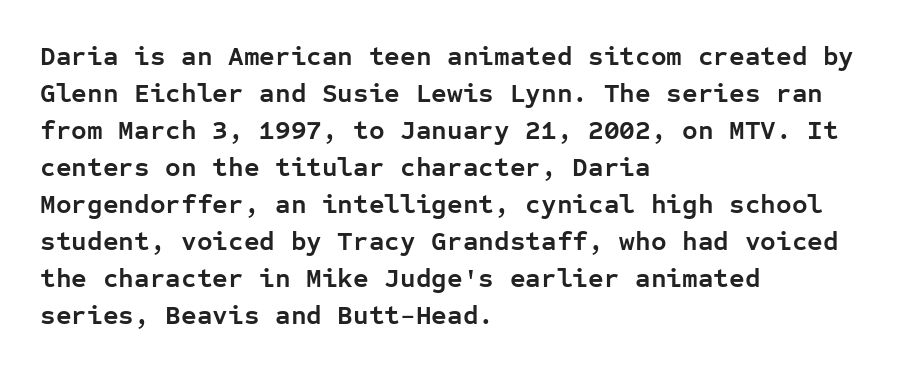
{"italic": "no", "bold": "yes", "underline": "no", "align": "left", "line_spacing": "normal", "line_spacing_ratio": 1.37, "letter_spacing": "normal", "letter_spacing_em": 0.0, "glyph_px": 27}
